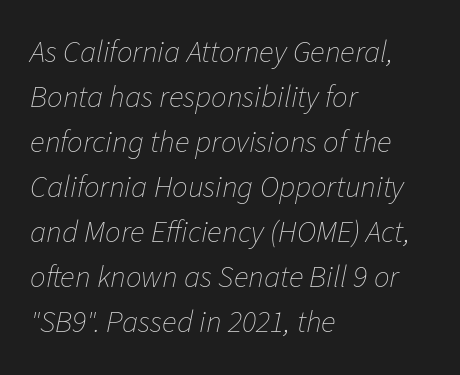
The image shows 31 px thin type, italic (leaning right); set left-aligned, normal line spacing (1.45x), normal letter spacing, not underlined; low stroke contrast and a medium x-height.
